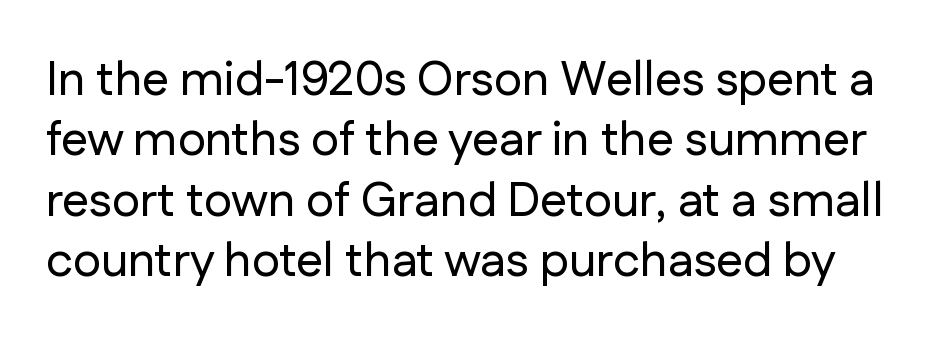
The image shows 48 px sans-serif type, upright; set normal line spacing (1.26x), normal letter spacing, not underlined; low stroke contrast and a medium x-height.
